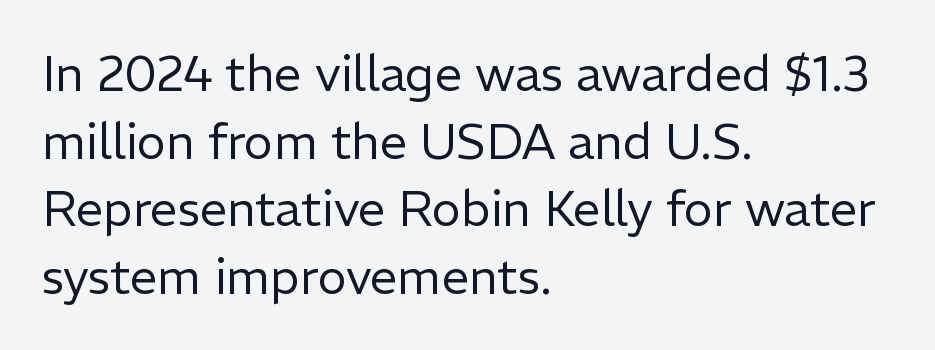
Q: Is the text bold? A: No.
Q: Is the text italic (slanted)? A: No, it is upright.
Q: Is the typeface a serif or a sans-serif typeface? A: Sans-serif.
Q: Is the text underlined? A: No.
Q: How is the paragraph aligned? A: Left-aligned.
Q: Is the spacing between letters normal or unusually wide? A: Normal.
Q: Is the spacing between lines tight, normal or loose? A: Normal.
Q: Width (condensed, normal, or wide)? A: Normal.
Q: Stroke contrast? A: Low.
Q: x-height? A: Medium.
Q: Monospaced? A: No.
